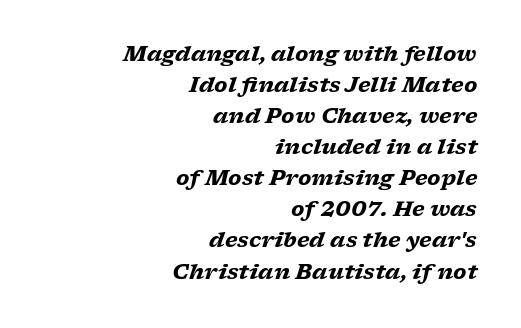
Q: Is the text bold? A: Yes.
Q: Is the text italic (slanted)? A: Yes, it leans right by about 17 degrees.
Q: Is the text underlined? A: No.
Q: How is the paragraph aligned? A: Right-aligned.
Q: Is the spacing between letters normal or unusually wide? A: Normal.
Q: Is the spacing between lines tight, normal or loose? A: Normal.
